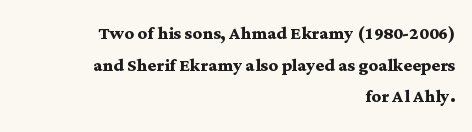
Q: Is the text bold? A: Yes.
Q: Is the text italic (slanted)? A: No, it is upright.
Q: Is the text underlined? A: No.
Q: How is the paragraph aligned? A: Right-aligned.
Q: Is the spacing between letters normal or unusually wide? A: Normal.
Q: Is the spacing between lines tight, normal or loose? A: Normal.
